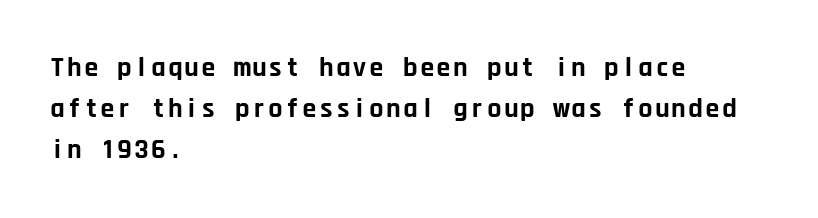
{"serif": "no", "italic": "no", "bold": "yes", "weight": "bold", "width": "normal", "stroke_contrast": "low", "x_height": "large", "monospaced": "yes", "underline": "no", "align": "left", "line_spacing": "normal", "line_spacing_ratio": 1.47, "letter_spacing": "normal", "letter_spacing_em": 0.0, "glyph_px": 28}
